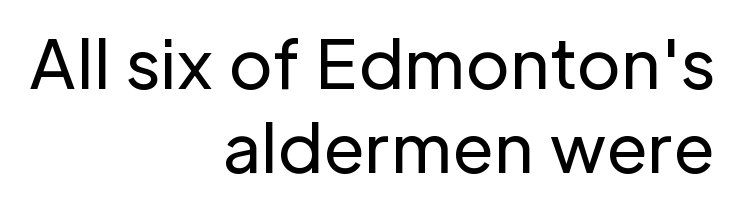
The image shows 67 px regular-weight sans-serif type, upright; set right-aligned, normal line spacing (1.26x), normal letter spacing, not underlined; low stroke contrast and a medium x-height.
